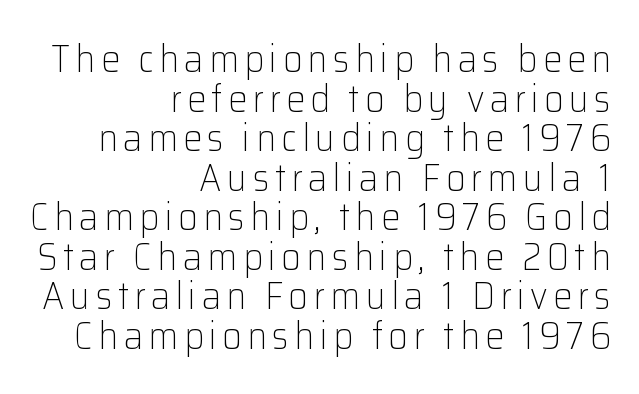
The image shows 38 px light sans-serif type, upright; set right-aligned, tight line spacing (1.04x), not underlined; low stroke contrast and a medium x-height.
